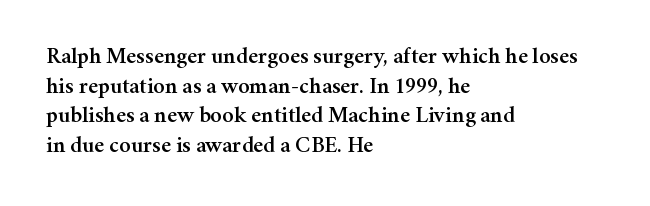
Q: Is the text italic (slanted)? A: No, it is upright.
Q: Is the text underlined? A: No.
Q: How is the paragraph aligned? A: Left-aligned.
Q: Is the spacing between letters normal or unusually wide? A: Normal.
Q: Is the spacing between lines tight, normal or loose? A: Normal.
